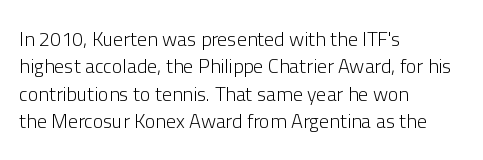
{"italic": "no", "bold": "no", "underline": "no", "align": "left", "line_spacing": "normal", "line_spacing_ratio": 1.37, "letter_spacing": "normal", "letter_spacing_em": 0.0, "glyph_px": 20}
